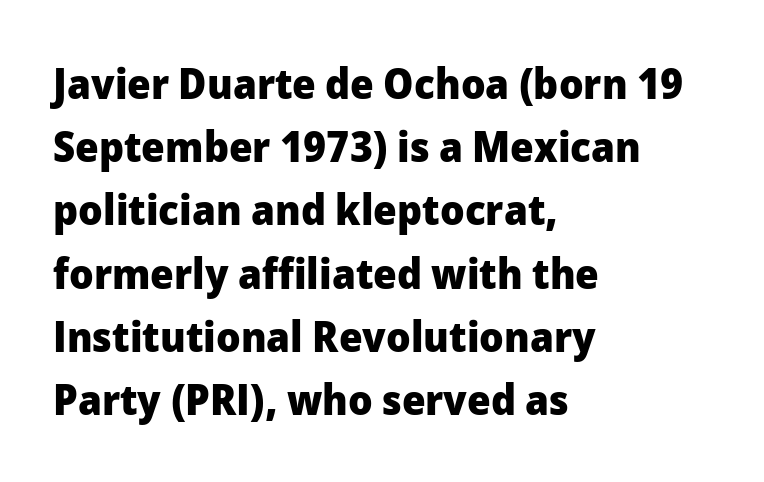
The image shows 43 px heavy sans-serif type, upright; set left-aligned, normal line spacing (1.47x), normal letter spacing, not underlined; low stroke contrast and a medium x-height.
